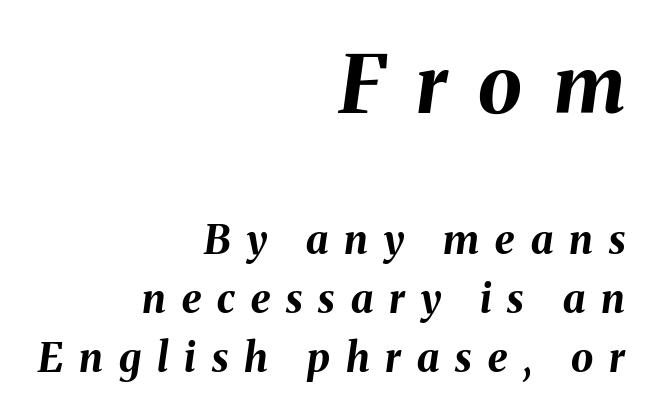
Q: Is the text bold? A: Yes.
Q: Is the text italic (slanted)? A: Yes, it leans right by about 8 degrees.
Q: Is the text underlined? A: No.
Q: How is the paragraph aligned? A: Right-aligned.
Q: Is the spacing between letters normal or unusually wide? A: Unusually wide.
Q: Is the spacing between lines tight, normal or loose? A: Normal.
Q: Which block of text is set in a larger size, the first (top) or the second (bottom)? A: The first (top) one.
Q: Width (condensed, normal, or wide)? A: Normal.
Q: Stroke contrast? A: Medium.
Q: x-height? A: Medium.
Q: Monospaced? A: No.
